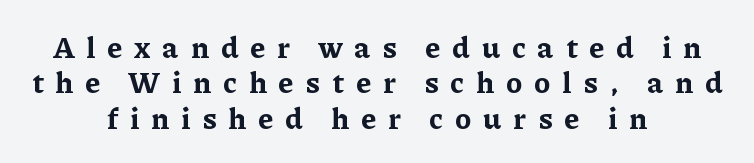
Q: Is the text bold? A: Yes.
Q: Is the text italic (slanted)? A: No, it is upright.
Q: Is the typeface a serif or a sans-serif typeface? A: Serif.
Q: Is the text underlined? A: No.
Q: How is the paragraph aligned? A: Centered.
Q: Is the spacing between letters normal or unusually wide? A: Unusually wide.
Q: Width (condensed, normal, or wide)? A: Normal.
Q: Stroke contrast? A: Low.
Q: x-height? A: Medium.
Q: Monospaced? A: No.
